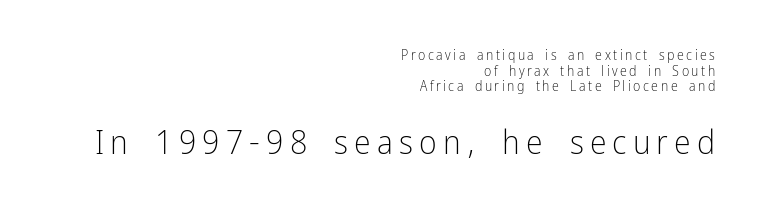
The image shows 34 px light, condensed sans-serif type, upright; set right-aligned, tight line spacing (1.12x), not underlined; the second (bottom) block is 2.43x larger; low stroke contrast and a medium x-height.
